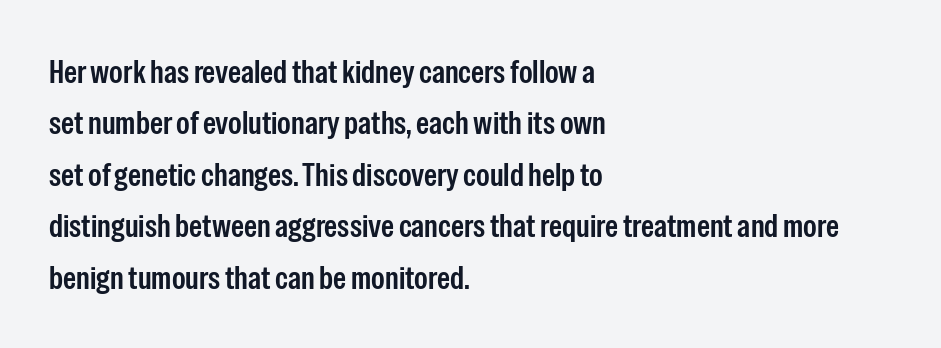
The image shows 33 px semibold, condensed sans-serif type, upright; set left-aligned, normal line spacing (1.56x), normal letter spacing, not underlined; low stroke contrast and a medium x-height.
